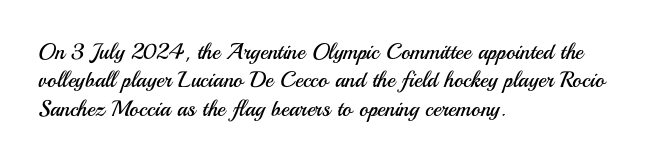
Rule under the text: the space is simply empty. Honestly, the letter spacing is just normal — you wouldn't notice it. The strokes are not fattened; the text isn't bold. Layout note: lines flush left. The designer left line spacing at the default.
